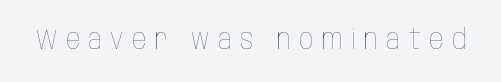
The image shows 28 px thin, condensed type, upright; set unusually wide letter spacing (+0.3 em), not underlined; low stroke contrast and a large x-height.
